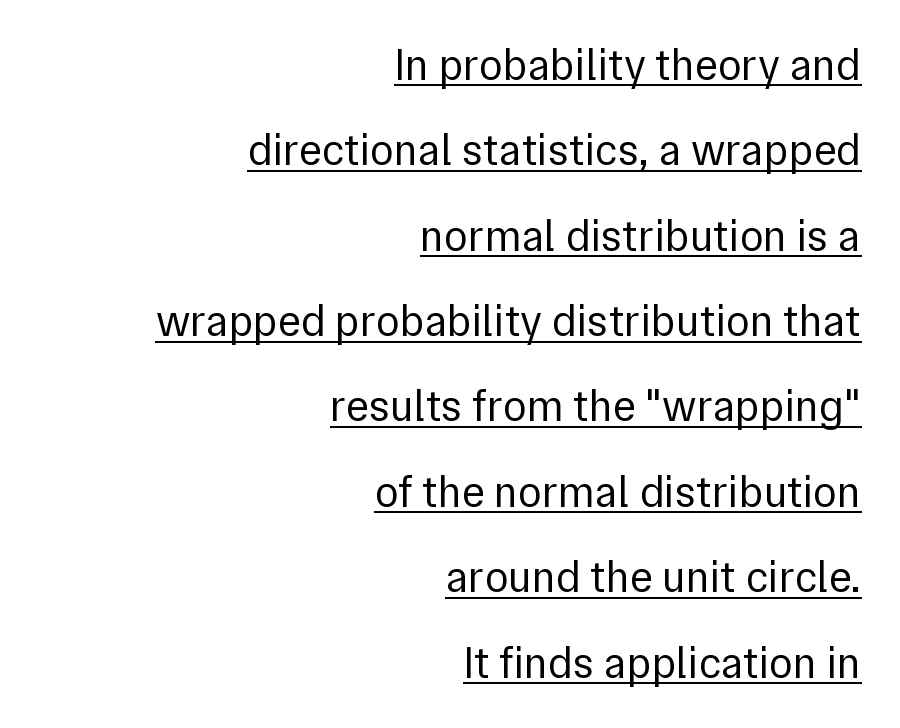
The image shows 44 px regular-weight sans-serif type, upright; set right-aligned, loose line spacing (1.94x), normal letter spacing, underlined; low stroke contrast and a medium x-height.
